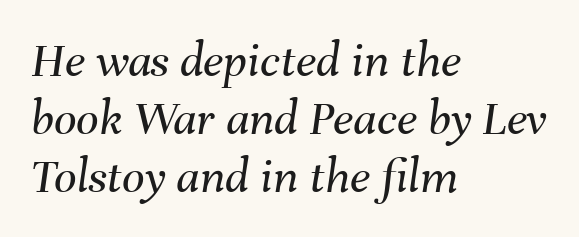
Q: Is the text bold? A: No.
Q: Is the text italic (slanted)? A: Yes, it leans right by about 8 degrees.
Q: Is the text underlined? A: No.
Q: How is the paragraph aligned? A: Left-aligned.
Q: Is the spacing between letters normal or unusually wide? A: Normal.
Q: Width (condensed, normal, or wide)? A: Normal.
Q: Stroke contrast? A: Medium.
Q: x-height? A: Medium.
Q: Monospaced? A: No.
